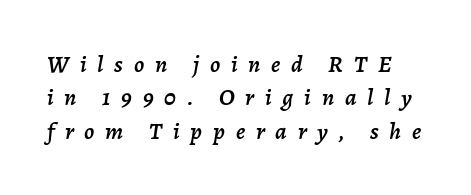
Q: Is the text italic (slanted)? A: Yes, it leans right by about 7 degrees.
Q: Is the text underlined? A: No.
Q: Is the spacing between letters normal or unusually wide? A: Unusually wide.
Q: Is the spacing between lines tight, normal or loose? A: Normal.
